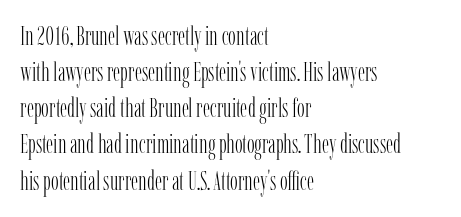
Teacher's note: observe the even left margin — that is flush-left alignment. Students, note that the glyphs here touch the page at normal intervals. Do the letters lean? They stand straight. Descenders hang freely into open space. Stem width sits at or under what a default text font uses.
